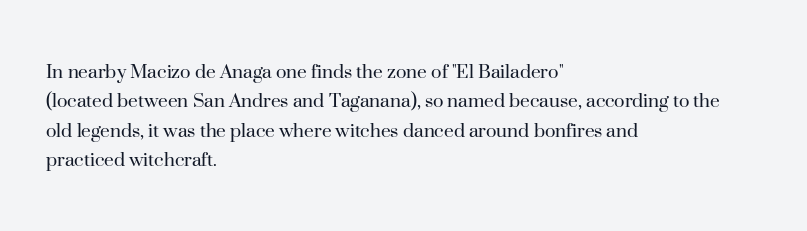
The image shows 22 px text type, upright; set left-aligned, normal line spacing (1.34x), normal letter spacing, not underlined.
